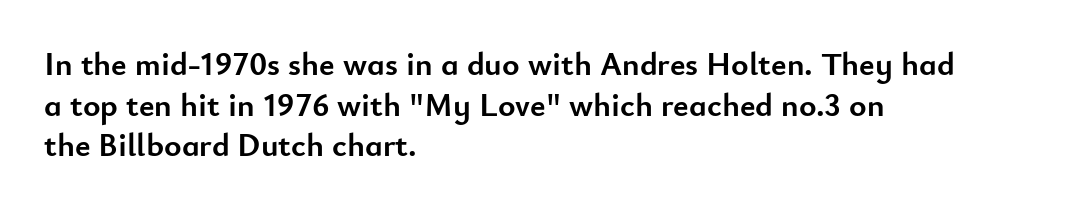
Compared with typical body copy, the letter spacing here is the same. Compared with an ordinary text face, these strokes are far heavier — a full bold. The letters advance in unequal steps, a hallmark of proportional type. A clean baseline with only descenders dipping below it. The rendering shows plain stroke endings on the letterforms — a sans-serif design.
